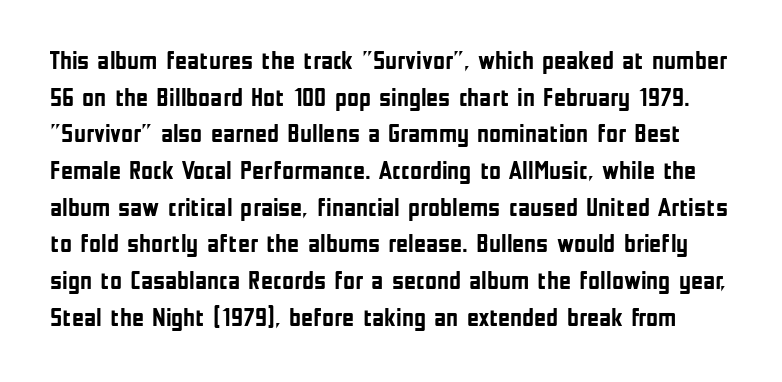
{"italic": "no", "bold": "yes", "underline": "no", "line_spacing": "normal", "line_spacing_ratio": 1.41, "letter_spacing": "normal", "letter_spacing_em": 0.0, "glyph_px": 26}
